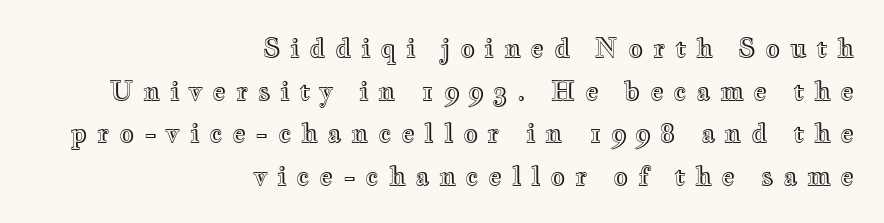
Q: Is the text italic (slanted)? A: No, it is upright.
Q: Is the text underlined? A: No.
Q: How is the paragraph aligned? A: Right-aligned.
Q: Is the spacing between letters normal or unusually wide? A: Unusually wide.
Q: Is the spacing between lines tight, normal or loose? A: Normal.
